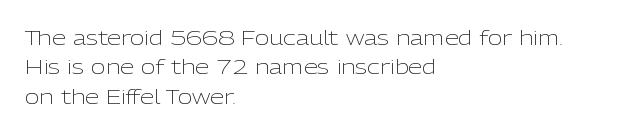
The image shows 20 px text type, upright; set left-aligned, normal line spacing (1.47x), normal letter spacing, not underlined.
